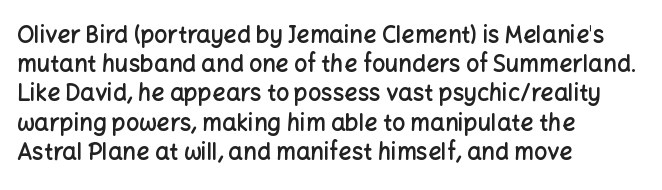
Every row of glyphs begins at an identical x-position on the left. Quick note: not italic, upright. A typesetter would call this zero additional tracking. Check under the words: just untouched page.
